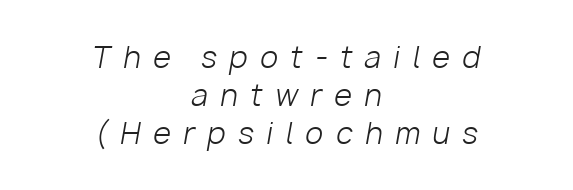
Letter spacing: wide. Ink coverage per letter is moderate at most. Anything drawn beneath the words? Only blank space. If you folded the block vertically in half, each line would mirror itself in length. Students, observe: this is what conventionally led text looks like. The letters advance in unequal steps, a hallmark of proportional type.
